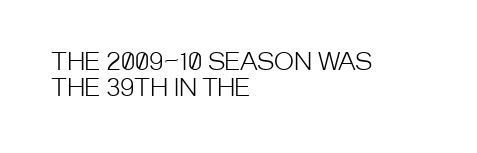
{"italic": "no", "bold": "no", "underline": "no", "align": "left", "line_spacing": "tight", "line_spacing_ratio": 1.08, "letter_spacing": "normal", "letter_spacing_em": 0.0, "glyph_px": 24}
